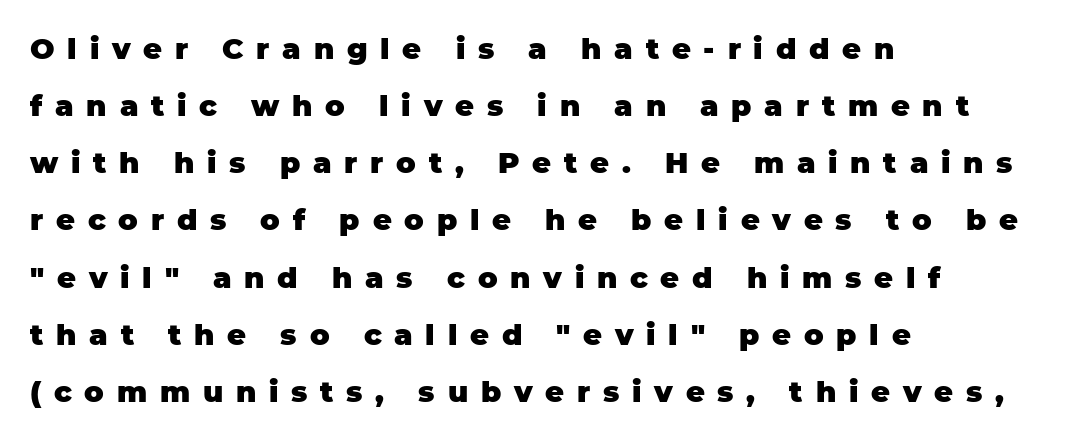
{"serif": "no", "italic": "no", "bold": "yes", "weight": "heavy", "width": "normal", "stroke_contrast": "low", "x_height": "large", "monospaced": "no", "underline": "no", "align": "left", "line_spacing": "loose", "line_spacing_ratio": 1.97, "letter_spacing": "wide", "letter_spacing_em": 0.44, "glyph_px": 29}
